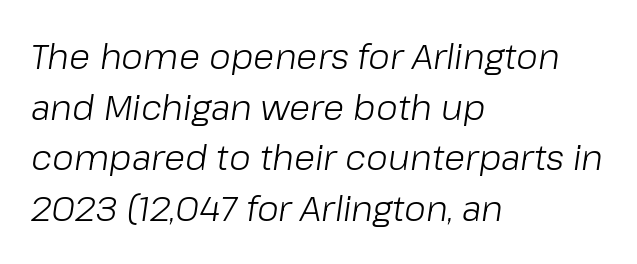
Q: Is the text bold? A: No.
Q: Is the text italic (slanted)? A: Yes, it leans right by about 8 degrees.
Q: Is the text underlined? A: No.
Q: How is the paragraph aligned? A: Left-aligned.
Q: Is the spacing between letters normal or unusually wide? A: Normal.
Q: Is the spacing between lines tight, normal or loose? A: Normal.
Q: Width (condensed, normal, or wide)? A: Normal.
Q: Stroke contrast? A: Low.
Q: x-height? A: Medium.
Q: Monospaced? A: No.
